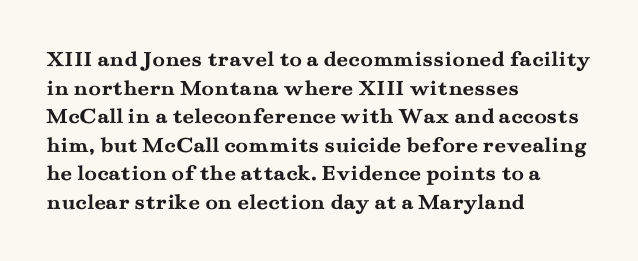
{"italic": "no", "bold": "yes", "underline": "no", "align": "left", "line_spacing_ratio": 1.24, "letter_spacing": "normal", "letter_spacing_em": 0.0, "glyph_px": 23}
